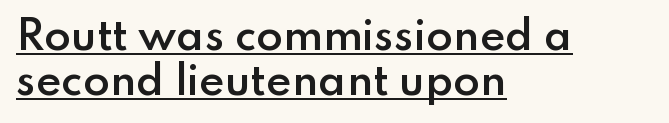
{"serif": "no", "italic": "no", "bold": "semi", "weight": "semibold", "width": "normal", "stroke_contrast": "low", "x_height": "small", "monospaced": "no", "underline": "yes", "align": "left", "line_spacing_ratio": 1.16, "letter_spacing": "normal", "letter_spacing_em": 0.0, "glyph_px": 39}
